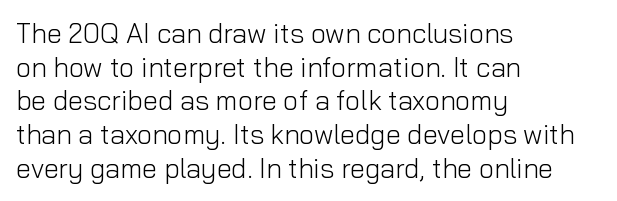
{"italic": "no", "bold": "no", "underline": "no", "align": "left", "line_spacing": "normal", "line_spacing_ratio": 1.25, "letter_spacing": "normal", "letter_spacing_em": 0.0, "glyph_px": 27}
